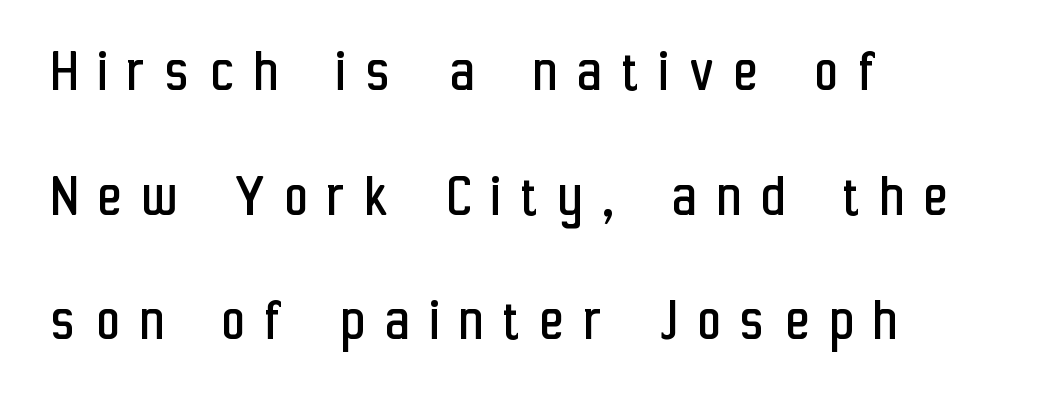
Q: Is the text bold? A: No.
Q: Is the text italic (slanted)? A: No, it is upright.
Q: Is the typeface a serif or a sans-serif typeface? A: Sans-serif.
Q: Is the text underlined? A: No.
Q: How is the paragraph aligned? A: Left-aligned.
Q: Is the spacing between letters normal or unusually wide? A: Unusually wide.
Q: Is the spacing between lines tight, normal or loose? A: Loose.
Q: Width (condensed, normal, or wide)? A: Condensed.
Q: Stroke contrast? A: Low.
Q: x-height? A: Medium.
Q: Monospaced? A: No.
